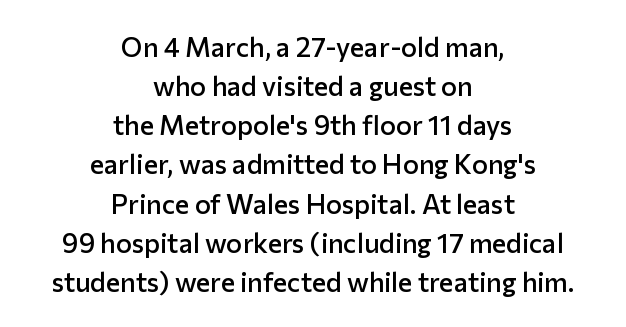
The lines sit at an ordinary, default distance from one another. The paragraph shown floats in the horizontal middle. The face used here is a semibold: visibly heavier than regular, lighter than bold. No italicization has been applied; the sample stays upright. There is no visible air inserted between adjacent glyphs.
